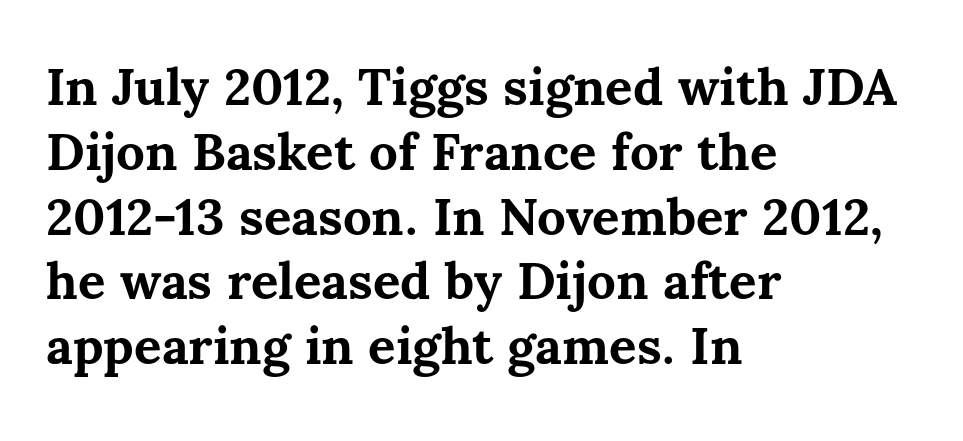
{"italic": "no", "bold": "yes", "weight": "bold", "width": "normal", "stroke_contrast": "medium", "x_height": "medium", "monospaced": "no", "underline": "no", "align": "left", "line_spacing": "normal", "line_spacing_ratio": 1.27, "letter_spacing": "normal", "letter_spacing_em": 0.0, "glyph_px": 51}
